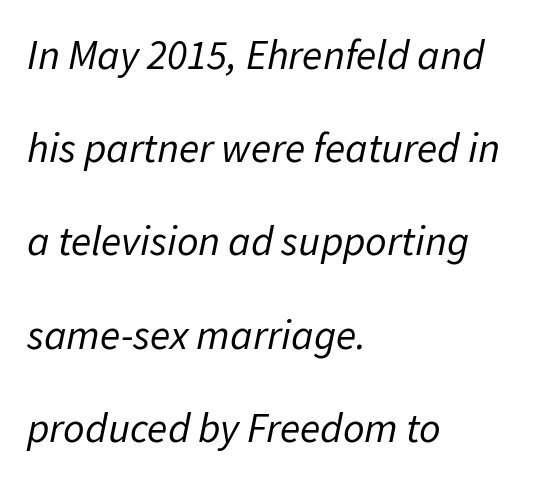
The gap between lines stays unmarked. The typesetting does not lean heavy: it is not bold. The face used here is proportionally spaced, like ordinary book or web type. The compositor pushed each line to the left boundary. Widely set lines give the paragraph a tall, airy silhouette.
